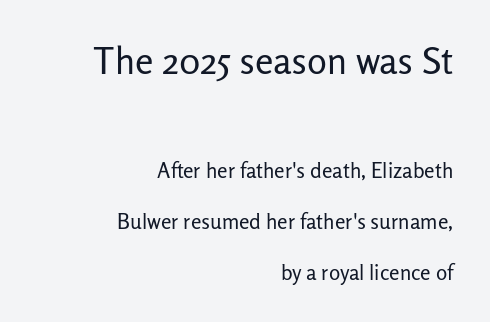
{"serif": "no", "italic": "no", "bold": "no", "weight": "regular", "width": "normal", "stroke_contrast": "low", "x_height": "medium", "monospaced": "no", "underline": "no", "align": "right", "line_spacing": "loose", "line_spacing_ratio": 2.43, "letter_spacing": "normal", "letter_spacing_em": 0.0, "larger_block": "first", "size_ratio": 1.76, "glyph_px": 37}
